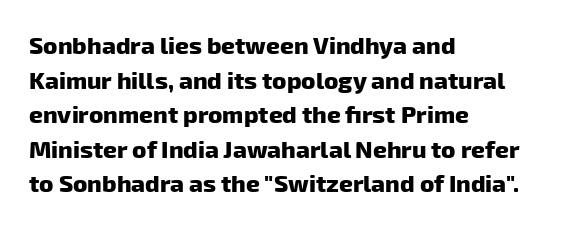
The image shows 24 px bold type; set left-aligned, normal line spacing (1.44x), normal letter spacing, not underlined.
